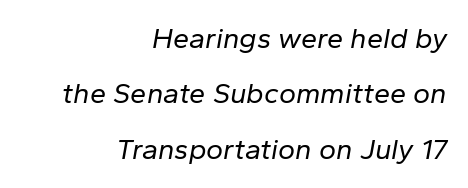
The image shows 29 px regular-weight type, italic (leaning right); set right-aligned, loose line spacing (1.91x), normal letter spacing, not underlined; low stroke contrast and a medium x-height.
